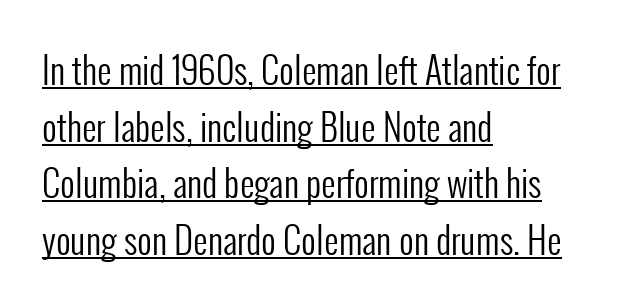
The image shows 36 px regular-weight, condensed sans-serif type, upright; set left-aligned, normal line spacing (1.57x), normal letter spacing, underlined; low stroke contrast and a medium x-height.
